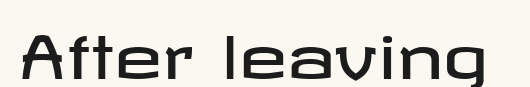
The image shows 58 px wide sans-serif type, upright; set normal letter spacing, not underlined; low stroke contrast and a medium x-height.
